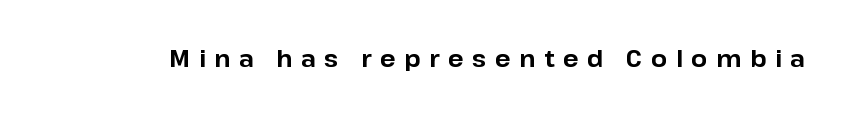
The image shows 23 px bold type, upright; set unusually wide letter spacing (+0.37 em), not underlined.
